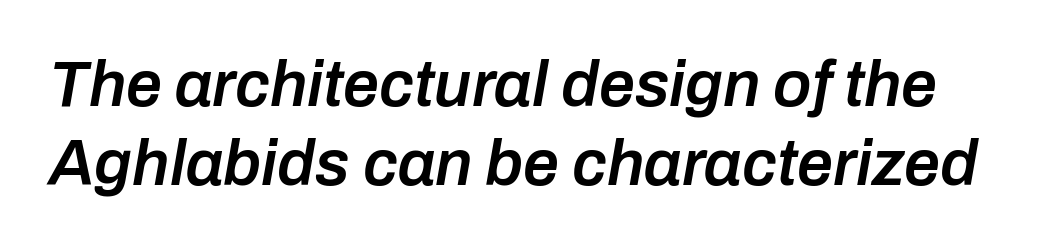
Q: Is the text bold? A: Semi-bold.
Q: Is the text italic (slanted)? A: Yes, it leans right by about 10 degrees.
Q: Is the text underlined? A: No.
Q: Is the spacing between letters normal or unusually wide? A: Normal.
Q: Width (condensed, normal, or wide)? A: Normal.
Q: Stroke contrast? A: Low.
Q: x-height? A: Medium.
Q: Monospaced? A: No.
